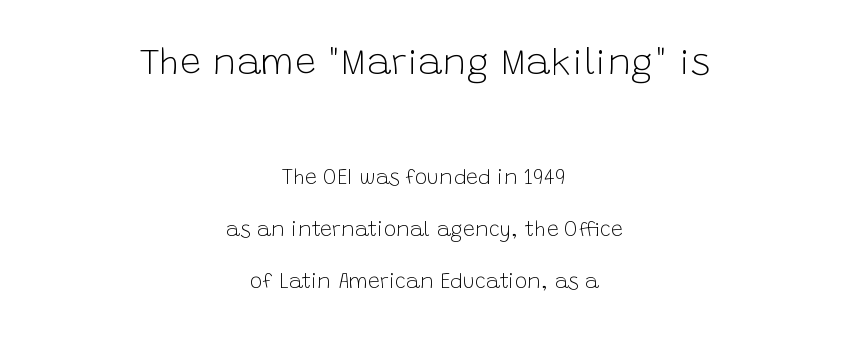
Proportional: the letters do not fall into vertical columns. Notice the wide empty band between every row — that's loose leading. The weight would be labelled regular, book, light, or lighter still. Between these two stacked blocks, the higher one wins on size.
